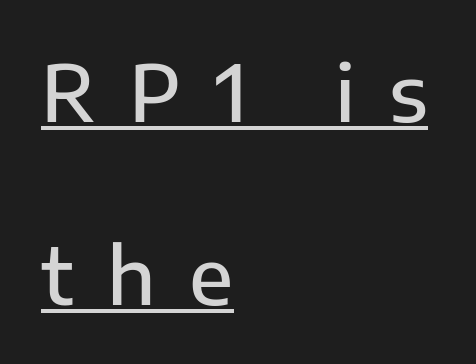
Q: Is the text bold? A: Semi-bold.
Q: Is the text italic (slanted)? A: No, it is upright.
Q: Is the typeface a serif or a sans-serif typeface? A: Sans-serif.
Q: Is the text underlined? A: Yes.
Q: How is the paragraph aligned? A: Left-aligned.
Q: Is the spacing between letters normal or unusually wide? A: Unusually wide.
Q: Is the spacing between lines tight, normal or loose? A: Loose.
Q: Width (condensed, normal, or wide)? A: Normal.
Q: Stroke contrast? A: Low.
Q: x-height? A: Medium.
Q: Monospaced? A: No.
